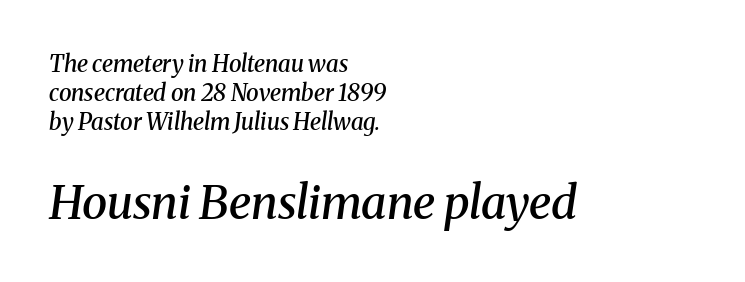
The image shows 46 px semibold serif type, italic (leaning right); set left-aligned, normal line spacing (1.27x), normal letter spacing, not underlined; the second (bottom) block is 2.0x larger; medium stroke contrast and a medium x-height.
